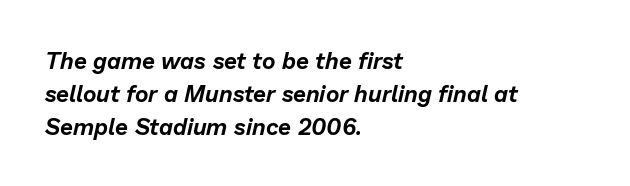
Teacher's note: observe the even left margin — that is flush-left alignment. Leading: standard. Descender tails drop into unmarked territory. This sample uses plain, unmodified letter spacing. It's the slanting kind of type.
